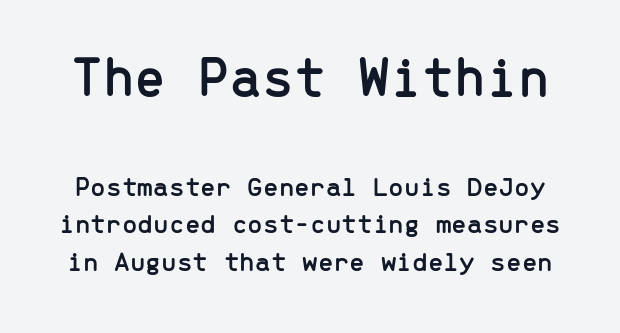
{"serif": "no", "italic": "no", "width": "normal", "stroke_contrast": "low", "x_height": "medium", "monospaced": "yes", "underline": "no", "line_spacing": "normal", "line_spacing_ratio": 1.34, "letter_spacing": "normal", "letter_spacing_em": 0.0, "larger_block": "first", "size_ratio": 2.04, "glyph_px": 57}
